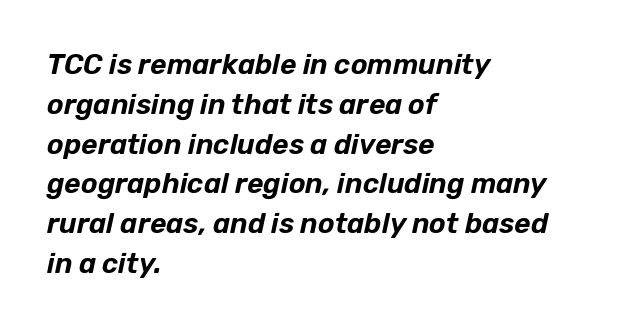
{"italic": "yes", "lean": "right", "slant_degrees": 12, "width": "normal", "stroke_contrast": "low", "x_height": "medium", "monospaced": "no", "underline": "no", "align": "left", "line_spacing": "normal", "line_spacing_ratio": 1.42, "letter_spacing": "normal", "letter_spacing_em": 0.0, "glyph_px": 28}
